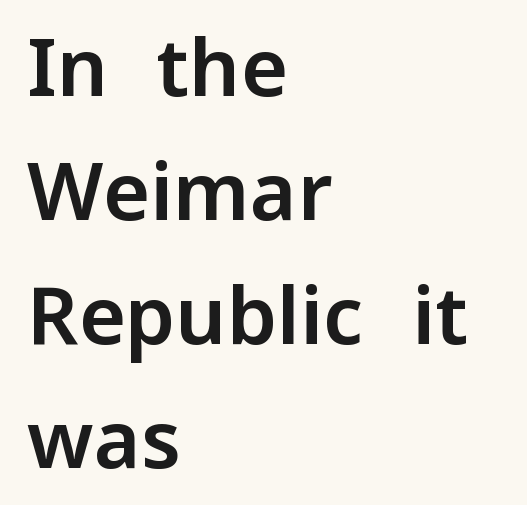
Q: Is the text italic (slanted)? A: No, it is upright.
Q: Is the typeface a serif or a sans-serif typeface? A: Sans-serif.
Q: Is the text underlined? A: No.
Q: How is the paragraph aligned? A: Left-aligned.
Q: Is the spacing between letters normal or unusually wide? A: Normal.
Q: Is the spacing between lines tight, normal or loose? A: Normal.
Q: Width (condensed, normal, or wide)? A: Normal.
Q: Stroke contrast? A: Low.
Q: x-height? A: Medium.
Q: Monospaced? A: No.
